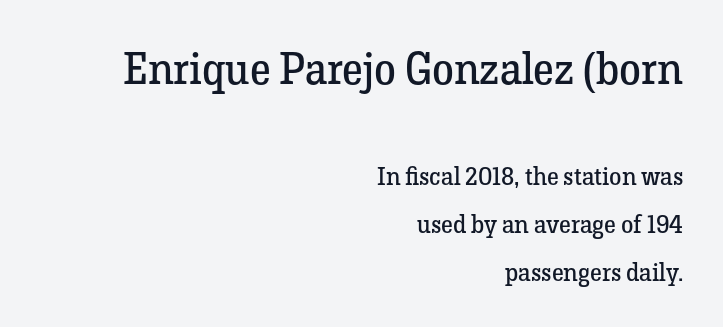
The image shows 44 px regular-weight serif type, upright; set right-aligned, loose line spacing (1.92x), normal letter spacing, not underlined; the first (top) block is 1.76x larger; low stroke contrast and a medium x-height.
